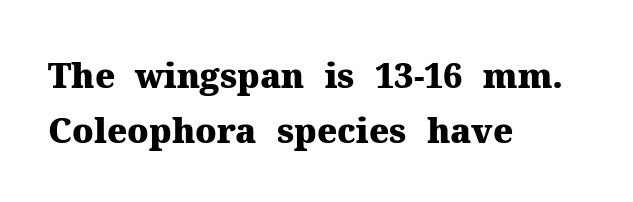
Proportional: the letters do not fall into vertical columns. Notice how the passage keeps a crisp vertical edge on the left only. Notice how descenders clear the ascenders below comfortably — that's standard leading. Its strokes are broad and dark, the hallmark of bold type.
